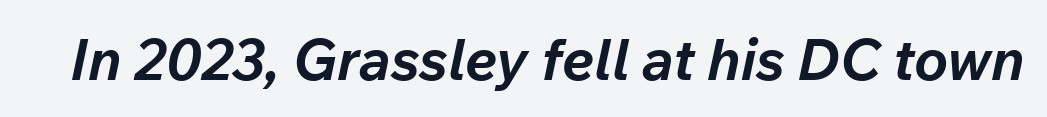
Spacing verdict: proportional, widths tailored to each character. Chunky letters — that's bold for sure. You can tell it's italic because the verticals aren't actually vertical. The type is set solid horizontally, with unmodified tracking. Type without underlining.
